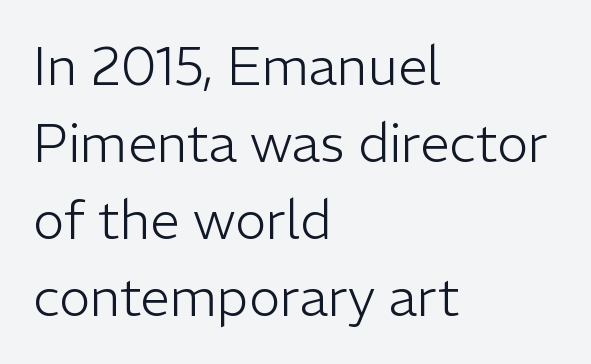
{"serif": "no", "italic": "no", "bold": "no", "weight": "light", "width": "normal", "stroke_contrast": "low", "x_height": "medium", "monospaced": "no", "underline": "no", "align": "left", "line_spacing": "normal", "line_spacing_ratio": 1.45, "letter_spacing": "normal", "letter_spacing_em": 0.0, "glyph_px": 53}
